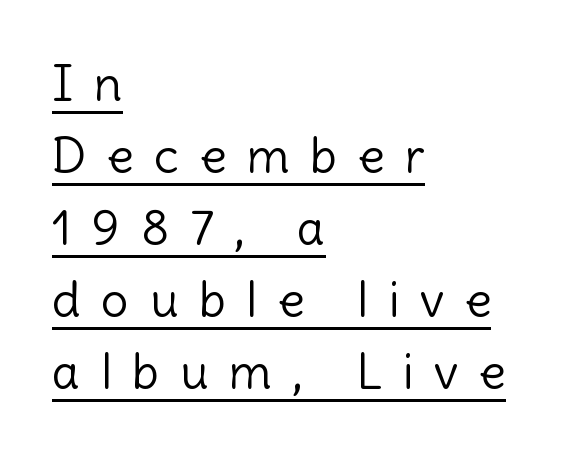
Q: Is the text bold? A: No.
Q: Is the text italic (slanted)? A: No, it is upright.
Q: Is the typeface a serif or a sans-serif typeface? A: Sans-serif.
Q: Is the text underlined? A: Yes.
Q: How is the paragraph aligned? A: Left-aligned.
Q: Is the spacing between letters normal or unusually wide? A: Unusually wide.
Q: Is the spacing between lines tight, normal or loose? A: Normal.
Q: Width (condensed, normal, or wide)? A: Normal.
Q: x-height? A: Medium.
Q: Monospaced? A: No.
